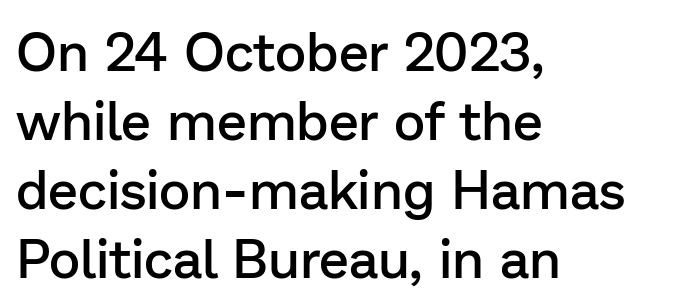
The rows are spaced the way most documents space them. Every character sits straight up, as roman type does. The letters carry no serifs — their stems end cleanly without finishing strokes. Character widths vary here, with narrow letters taking less room than wide ones.
